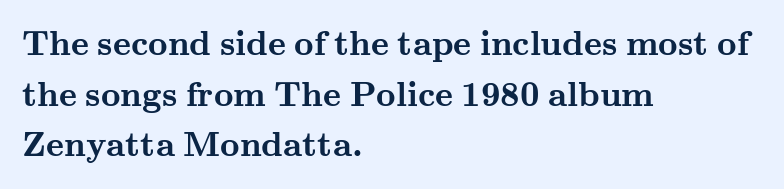
The space between consecutive lines is moderate. This rendering uses left alignment, leaving the right contour irregular. In terms of letterform style, serifs are clearly present. No italicization has been applied; the sample stays upright.
